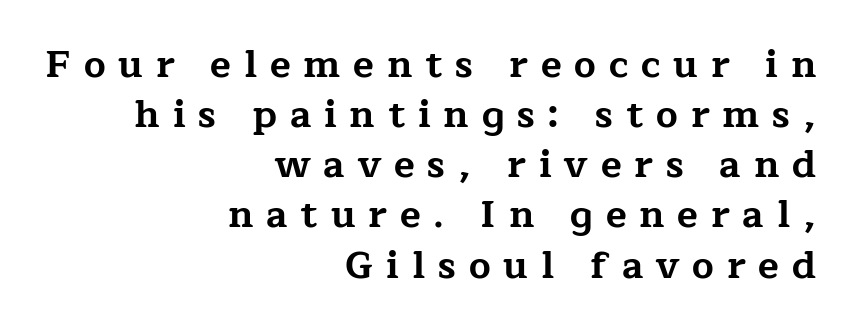
Note the varied advance widths — an 'i' is clearly narrower than an 'm'. Right-aligned paragraph, ragged on the left. Each row of text sits above clean, open space. Vertical spacing — default. Yep, those are serifs on the letters. No italicization has been applied; the sample stays upright.
